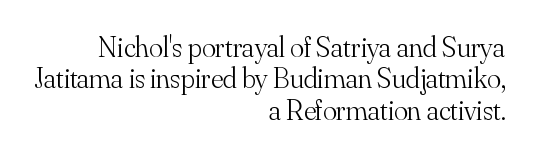
Characters follow at the spacing the type designer built in. No chunkiness to these letters — they're not bold. Is this a fixed-width face? No — the glyphs have proportional, varying widths. No italicization has been applied; the sample stays upright. Leading: reduced. Underline: absent.
